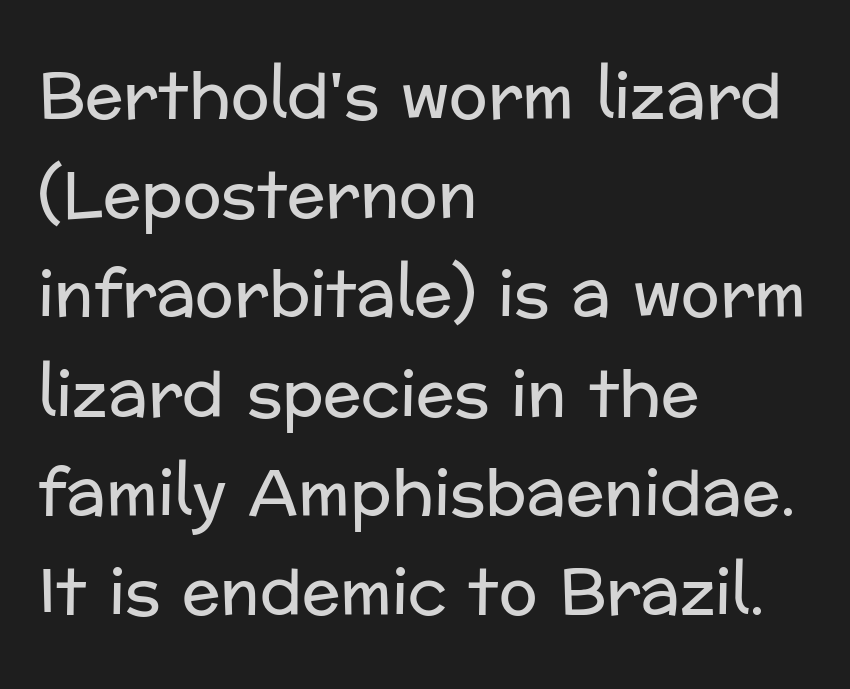
Q: Is the text bold? A: No.
Q: Is the text italic (slanted)? A: No, it is upright.
Q: Is the typeface a serif or a sans-serif typeface? A: Sans-serif.
Q: Is the text underlined? A: No.
Q: How is the paragraph aligned? A: Left-aligned.
Q: Is the spacing between letters normal or unusually wide? A: Normal.
Q: Is the spacing between lines tight, normal or loose? A: Normal.
Q: Width (condensed, normal, or wide)? A: Normal.
Q: Stroke contrast? A: Low.
Q: x-height? A: Medium.
Q: Monospaced? A: No.
